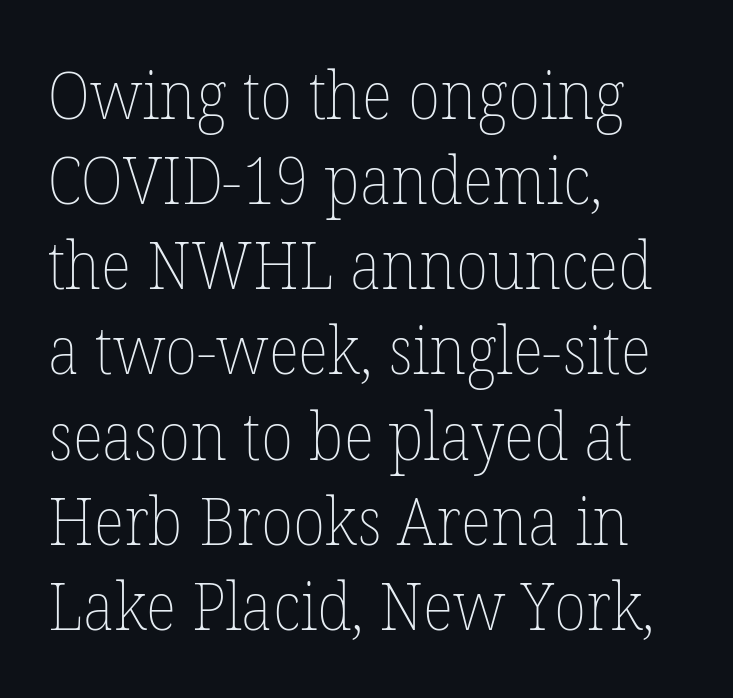
{"italic": "no", "bold": "no", "weight": "thin", "width": "normal", "stroke_contrast": "low", "x_height": "medium", "monospaced": "no", "underline": "no", "align": "left", "line_spacing": "normal", "line_spacing_ratio": 1.29, "letter_spacing": "normal", "letter_spacing_em": 0.0, "glyph_px": 66}
